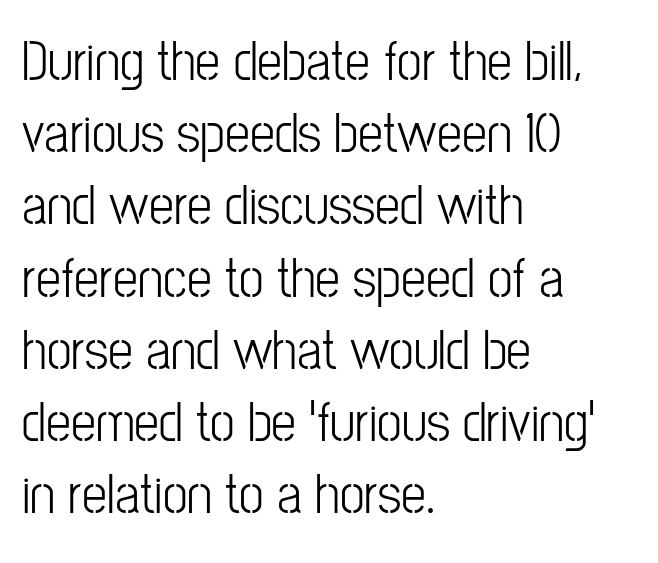
Q: Is the text bold? A: No.
Q: Is the text italic (slanted)? A: No, it is upright.
Q: Is the typeface a serif or a sans-serif typeface? A: Sans-serif.
Q: Is the text underlined? A: No.
Q: How is the paragraph aligned? A: Left-aligned.
Q: Is the spacing between letters normal or unusually wide? A: Normal.
Q: Is the spacing between lines tight, normal or loose? A: Normal.
Q: Width (condensed, normal, or wide)? A: Condensed.
Q: Stroke contrast? A: Low.
Q: x-height? A: Medium.
Q: Monospaced? A: No.
